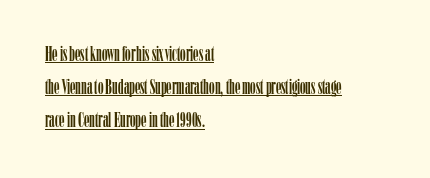
Q: Is the text italic (slanted)? A: No, it is upright.
Q: Is the text underlined? A: Yes.
Q: How is the paragraph aligned? A: Left-aligned.
Q: Is the spacing between letters normal or unusually wide? A: Normal.
Q: Is the spacing between lines tight, normal or loose? A: Normal.
